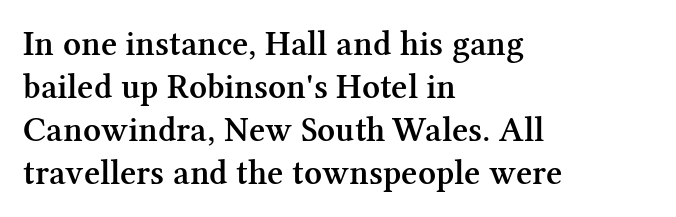
{"serif": "yes", "italic": "no", "bold": "semi", "weight": "semibold", "width": "normal", "stroke_contrast": "medium", "x_height": "medium", "monospaced": "no", "underline": "no", "align": "left", "line_spacing_ratio": 1.23, "letter_spacing": "normal", "letter_spacing_em": 0.0, "glyph_px": 35}
